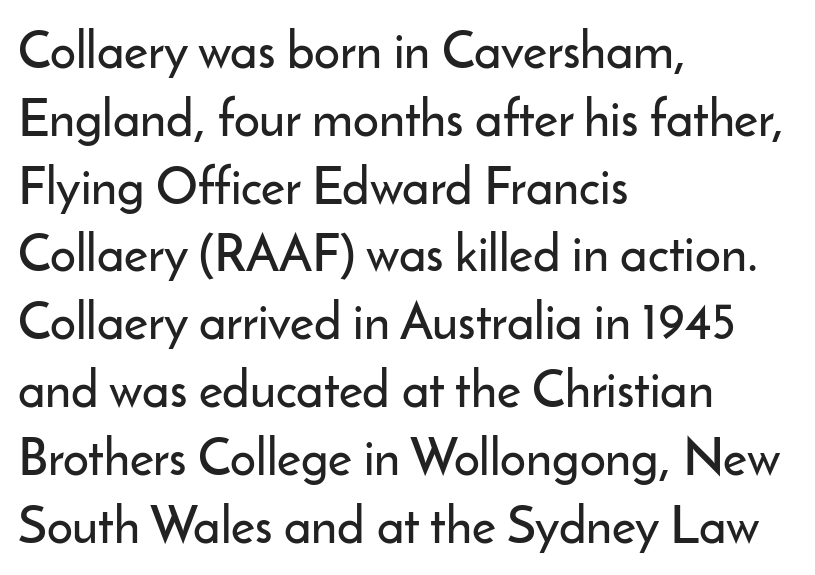
{"serif": "no", "italic": "no", "width": "normal", "stroke_contrast": "low", "x_height": "small", "monospaced": "no", "underline": "no", "align": "left", "line_spacing": "normal", "line_spacing_ratio": 1.33, "letter_spacing": "normal", "letter_spacing_em": 0.0, "glyph_px": 51}
